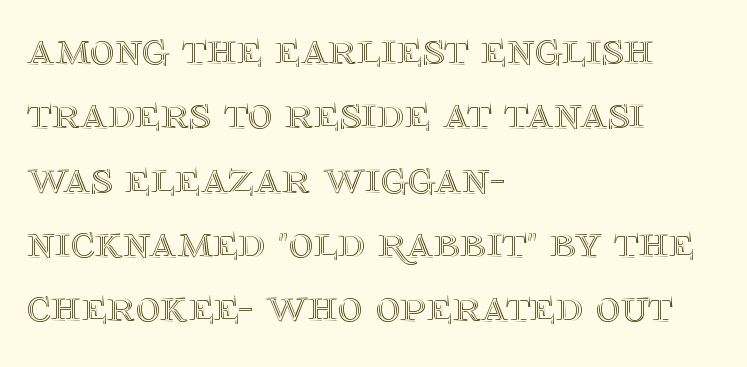
The image shows 48 px text type, upright; set left-aligned, normal line spacing (1.34x), normal letter spacing, not underlined; a large x-height.
